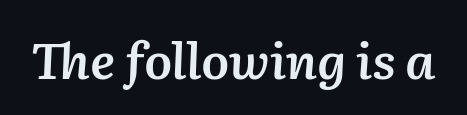
Q: Is the text bold? A: Semi-bold.
Q: Is the text italic (slanted)? A: Yes, it leans right by about 2 degrees.
Q: Is the text underlined? A: No.
Q: Is the spacing between letters normal or unusually wide? A: Normal.
Q: Width (condensed, normal, or wide)? A: Normal.
Q: Stroke contrast? A: Medium.
Q: x-height? A: Medium.
Q: Monospaced? A: No.
